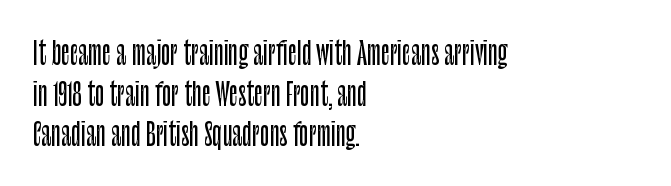
Q: Is the text italic (slanted)? A: No, it is upright.
Q: Is the typeface a serif or a sans-serif typeface? A: Sans-serif.
Q: Is the text underlined? A: No.
Q: How is the paragraph aligned? A: Left-aligned.
Q: Is the spacing between letters normal or unusually wide? A: Normal.
Q: Is the spacing between lines tight, normal or loose? A: Normal.
Q: Width (condensed, normal, or wide)? A: Condensed.
Q: Stroke contrast? A: Low.
Q: x-height? A: Large.
Q: Monospaced? A: No.
